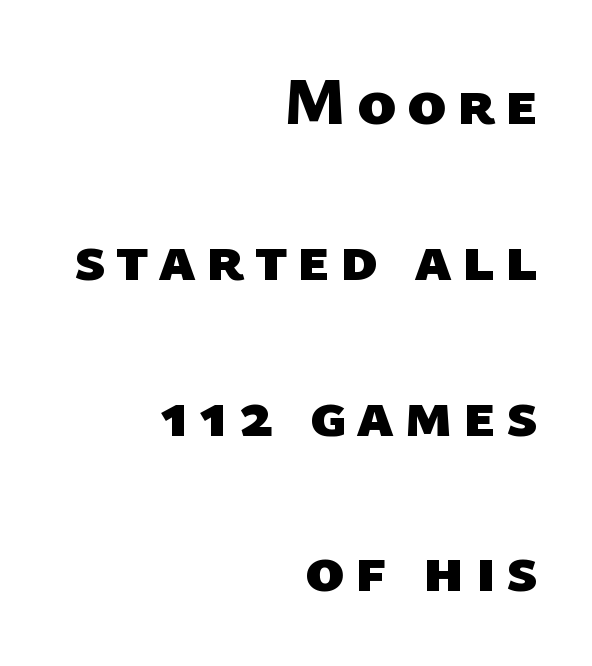
Q: Is the text bold? A: Yes.
Q: Is the typeface a serif or a sans-serif typeface? A: Sans-serif.
Q: Is the text underlined? A: No.
Q: How is the paragraph aligned? A: Right-aligned.
Q: Is the spacing between lines tight, normal or loose? A: Loose.
Q: Width (condensed, normal, or wide)? A: Normal.
Q: Stroke contrast? A: Low.
Q: x-height? A: Medium.
Q: Monospaced? A: No.
